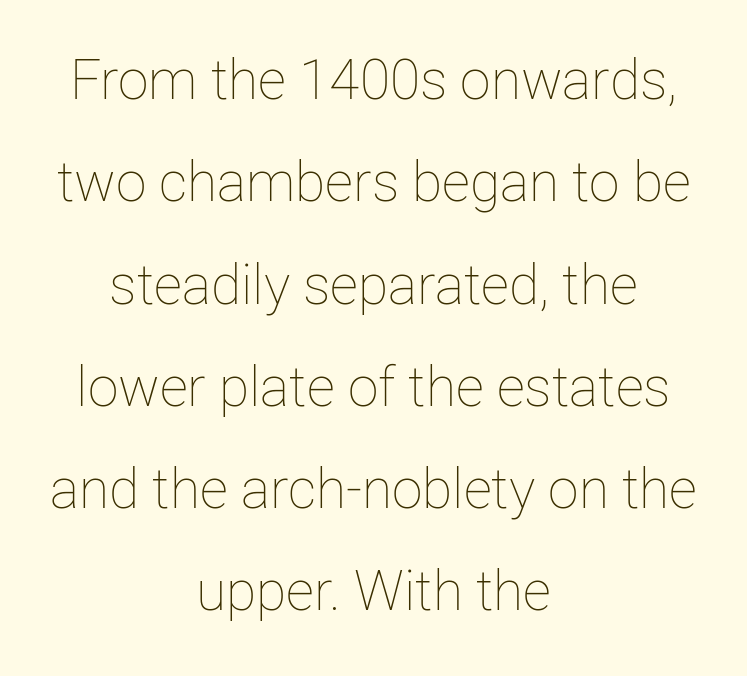
{"italic": "no", "bold": "no", "weight": "thin", "width": "normal", "stroke_contrast": "low", "x_height": "medium", "monospaced": "no", "underline": "no", "align": "center", "line_spacing_ratio": 1.86, "letter_spacing": "normal", "letter_spacing_em": 0.0, "glyph_px": 55}
